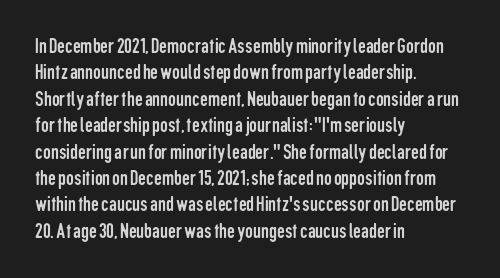
{"italic": "no", "bold": "no", "underline": "no", "align": "left", "line_spacing_ratio": 1.2, "letter_spacing": "normal", "letter_spacing_em": 0.0, "glyph_px": 22}
